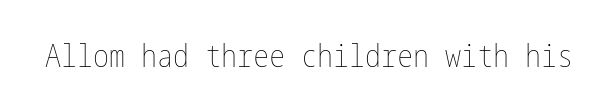
{"italic": "no", "bold": "no", "weight": "thin", "width": "condensed", "stroke_contrast": "low", "x_height": "medium", "underline": "no", "letter_spacing": "normal", "letter_spacing_em": 0.0, "glyph_px": 32}
